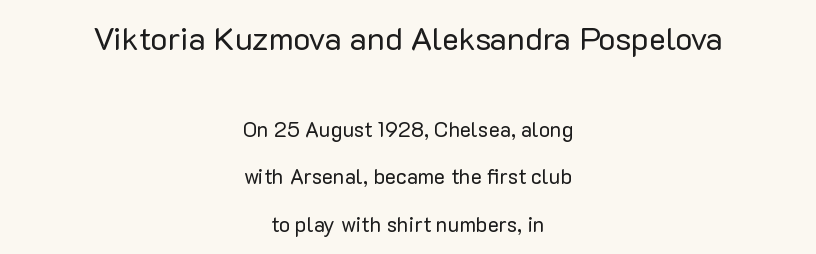
The image shows 32 px regular-weight sans-serif type, upright; set centered, loose line spacing (2.26x), normal letter spacing, not underlined; the first (top) block is 1.52x larger; low stroke contrast and a medium x-height.
